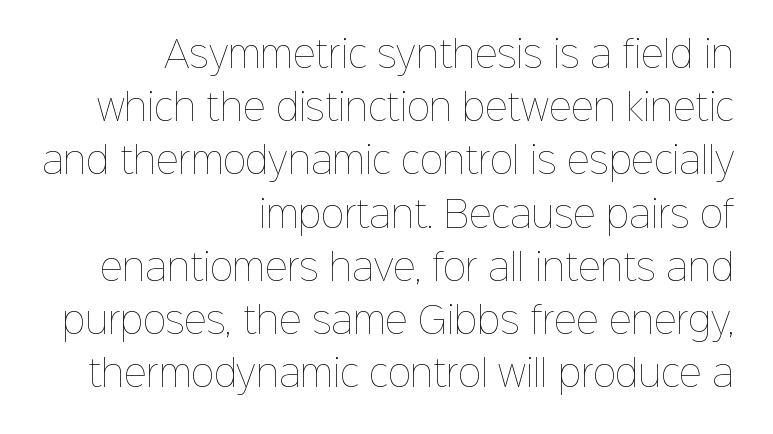
{"italic": "no", "bold": "no", "weight": "thin", "width": "normal", "stroke_contrast": "low", "x_height": "medium", "monospaced": "no", "underline": "no", "align": "right", "line_spacing": "normal", "line_spacing_ratio": 1.52, "letter_spacing": "normal", "letter_spacing_em": 0.0, "glyph_px": 35}
